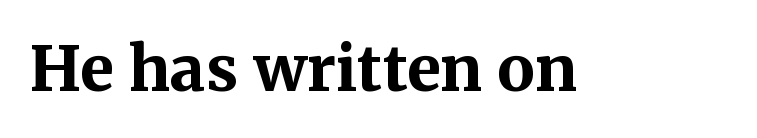
A dark, heavy texture on the line: the type is bold. Italic: no, the glyphs are upright roman. Unmarked baselines from the first word to the last. Letter spacing: default. Character widths vary here, with narrow letters taking less room than wide ones.
